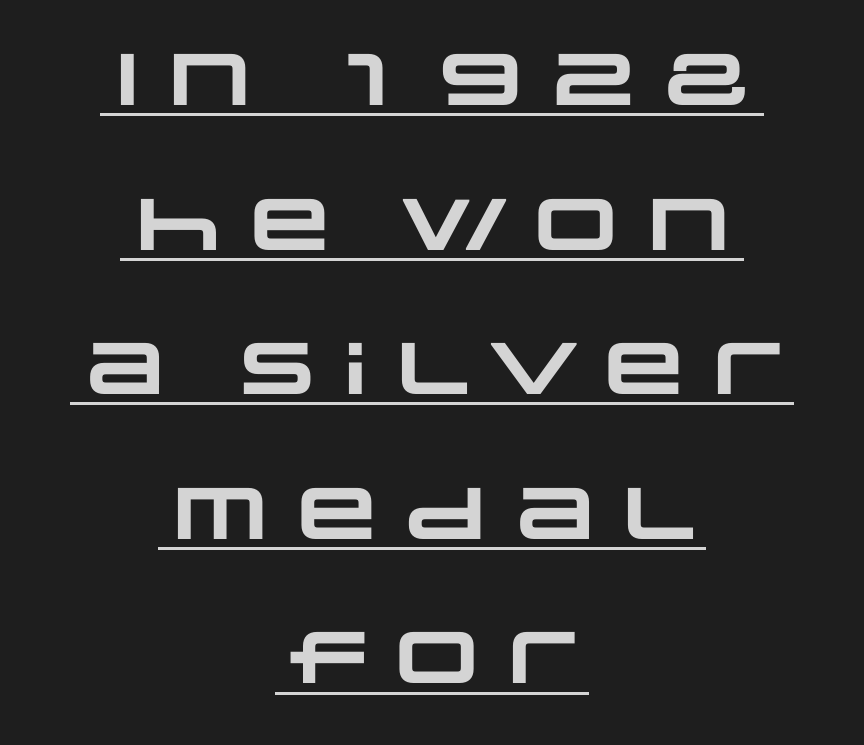
Q: Is the text bold? A: Yes.
Q: Is the typeface a serif or a sans-serif typeface? A: Sans-serif.
Q: Is the text underlined? A: Yes.
Q: How is the paragraph aligned? A: Centered.
Q: Is the spacing between letters normal or unusually wide? A: Normal.
Q: Is the spacing between lines tight, normal or loose? A: Loose.
Q: Width (condensed, normal, or wide)? A: Wide.
Q: Stroke contrast? A: Low.
Q: x-height? A: Large.
Q: Monospaced? A: No.
